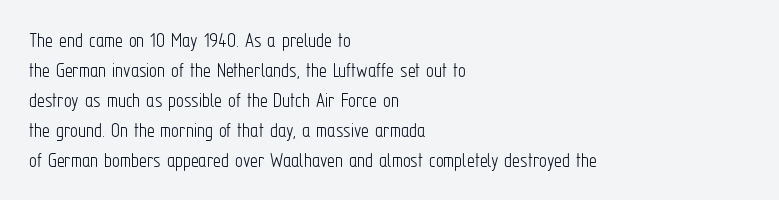
The image shows 22 px text type, upright; set left-aligned, normal line spacing (1.36x), normal letter spacing, not underlined.
